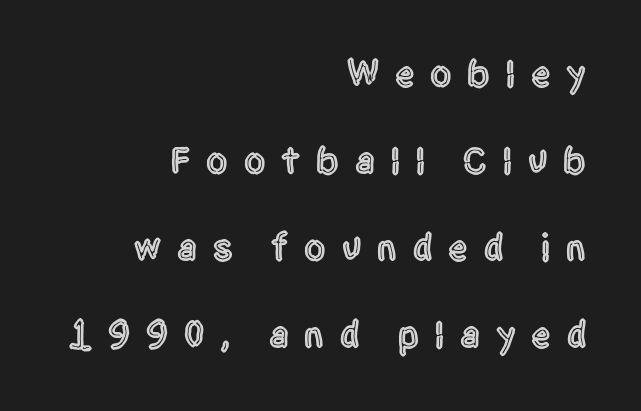
{"serif": "no", "italic": "no", "width": "condensed", "x_height": "large", "monospaced": "no", "underline": "no", "align": "right", "line_spacing": "loose", "line_spacing_ratio": 2.29, "letter_spacing": "wide", "letter_spacing_em": 0.42, "glyph_px": 38}
